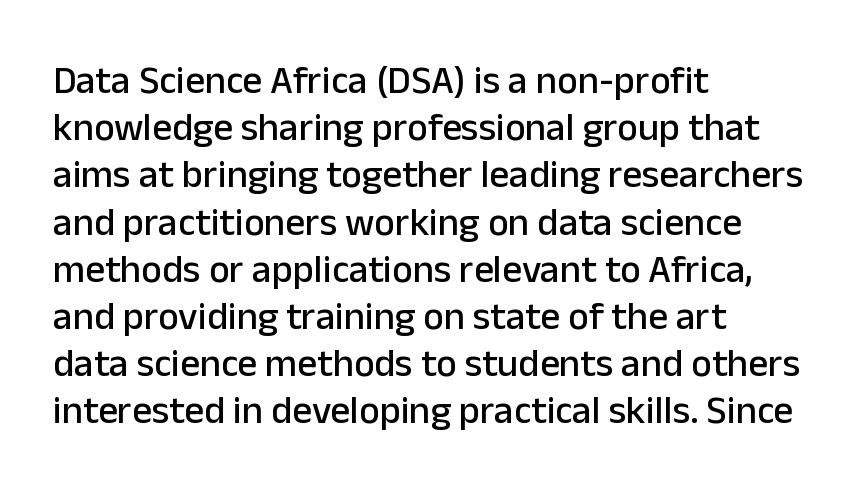
Q: Is the text italic (slanted)? A: No, it is upright.
Q: Is the typeface a serif or a sans-serif typeface? A: Sans-serif.
Q: Is the text underlined? A: No.
Q: How is the paragraph aligned? A: Left-aligned.
Q: Is the spacing between letters normal or unusually wide? A: Normal.
Q: Width (condensed, normal, or wide)? A: Normal.
Q: Stroke contrast? A: Low.
Q: x-height? A: Medium.
Q: Monospaced? A: No.
